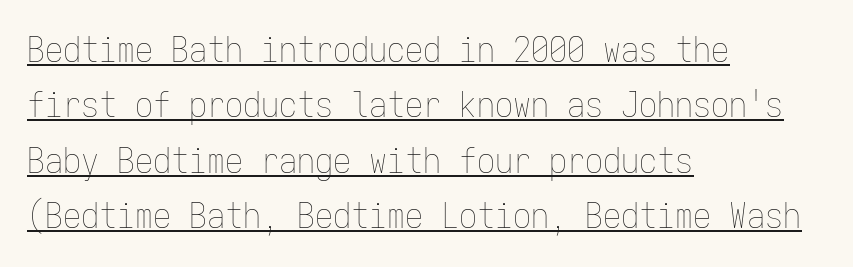
The image shows 36 px thin, condensed type, upright, monospaced; set left-aligned, normal line spacing (1.54x), normal letter spacing, underlined; low stroke contrast and a medium x-height.
